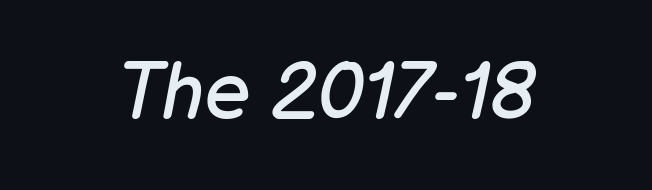
The image shows 80 px regular-weight type, italic (leaning right); set centered, normal letter spacing, not underlined; low stroke contrast and a medium x-height.
